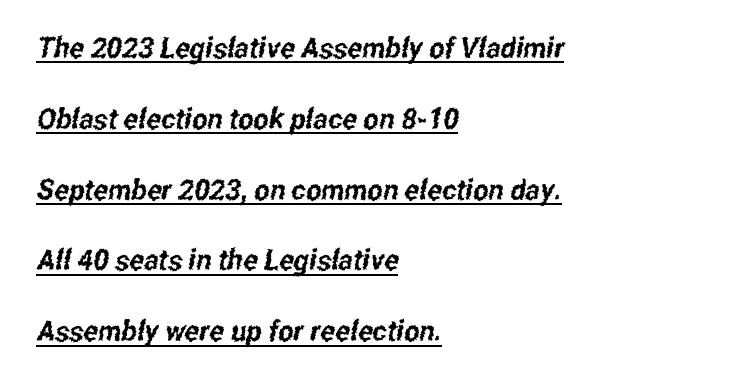
Q: Is the typeface a serif or a sans-serif typeface? A: Sans-serif.
Q: Is the text underlined? A: Yes.
Q: How is the paragraph aligned? A: Left-aligned.
Q: Is the spacing between letters normal or unusually wide? A: Normal.
Q: Is the spacing between lines tight, normal or loose? A: Loose.
Q: Width (condensed, normal, or wide)? A: Condensed.
Q: Stroke contrast? A: Low.
Q: x-height? A: Medium.
Q: Monospaced? A: No.
